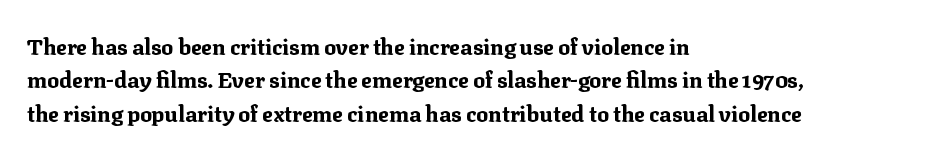
The strip under each line holds only bare page. Between one letter and the next there's only the usual sliver of space. Is there any slant? The stems are plumb. Plenty of ink on the page — the face is bold. Leading matches the norm, producing a regular column.
